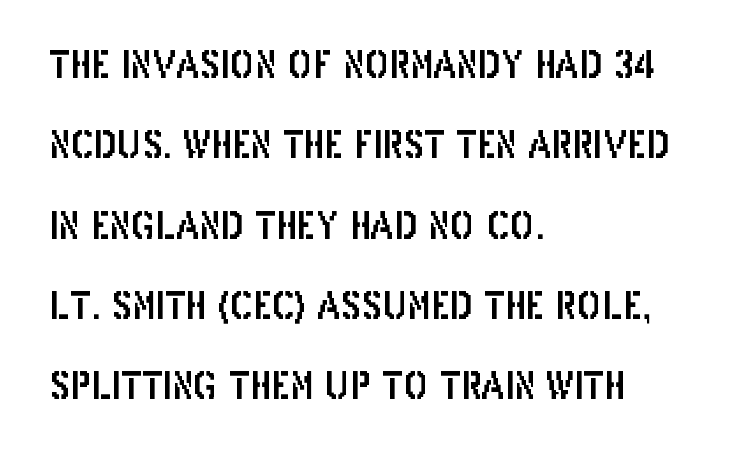
The image shows 37 px condensed sans-serif type, upright; set left-aligned, loose line spacing (2.17x), normal letter spacing, not underlined; low stroke contrast and a large x-height.
